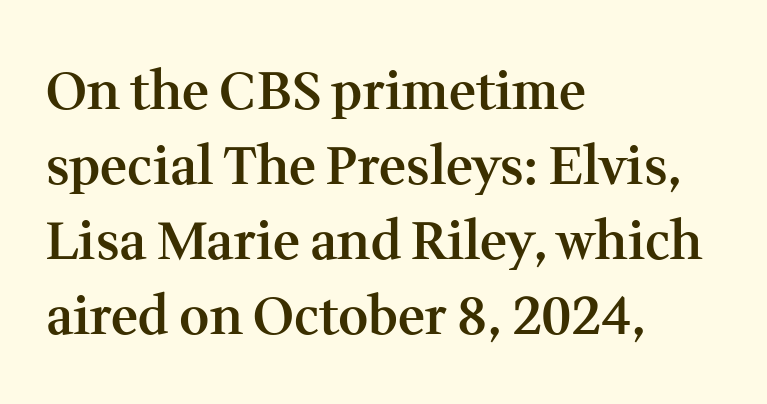
Unmarked baselines from the first word to the last. Short and long lines alike share a common starting point at left. You could not count columns in this text — the font is proportionally spaced. Line spacing here is normal.
